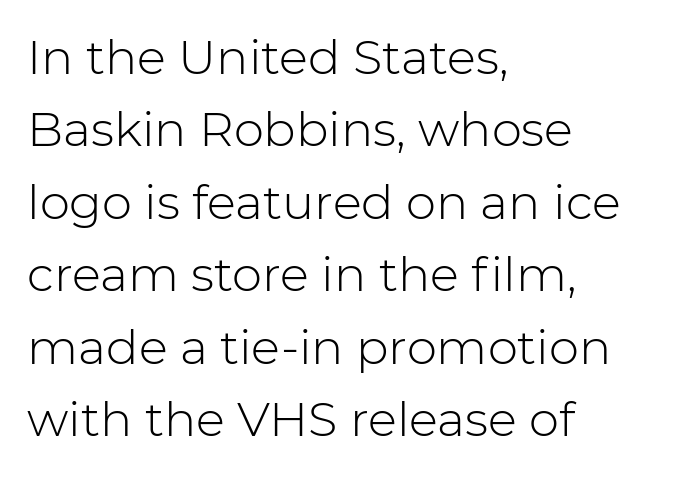
Baseline-to-baseline distance is the conventional proportion of letter height. Notice how the passage keeps a crisp vertical edge on the left only. You can tell it's not italic because the verticals are truly vertical. The face used here is proportionally spaced, like ordinary book or web type. The space directly below the letters is spotless. The typeface has the unassuming heft of standard copy or less.
